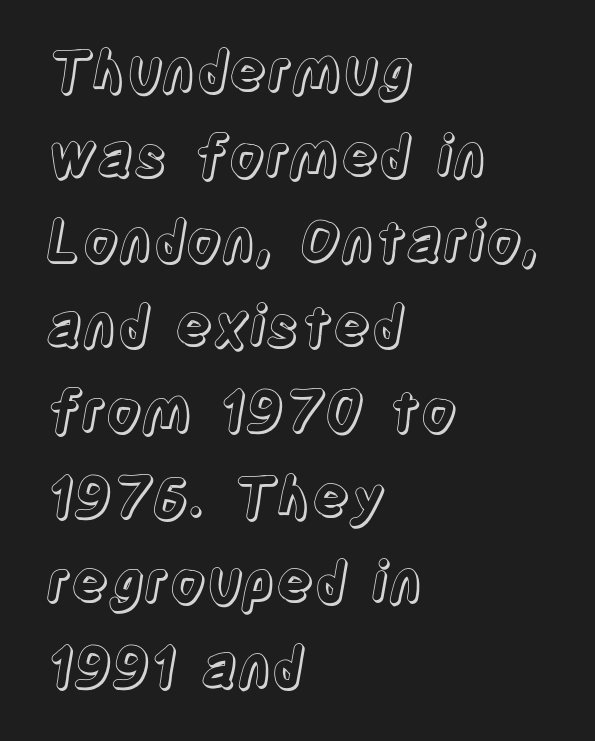
No word sits above an underline. Rows of type keep a routine distance in the vertical direction. Where is the straight margin? On the left.
